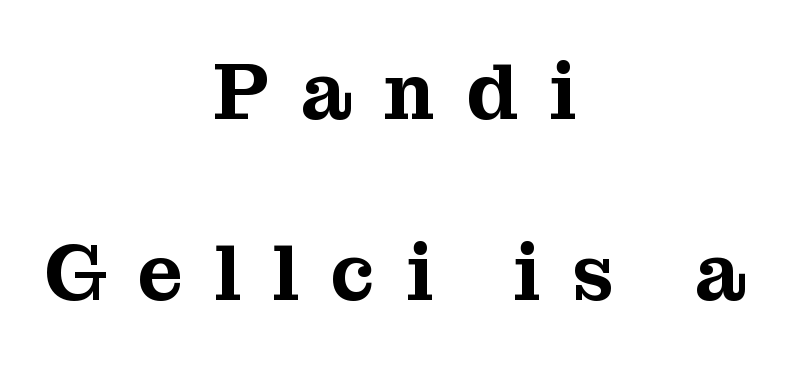
The rendering uses natural spacing where letterforms have individual widths. Has an underline been added? It has not. These lines have a slow, spaced-out rhythm from letter to letter. Notice the wide empty band between every row — that's loose leading.
